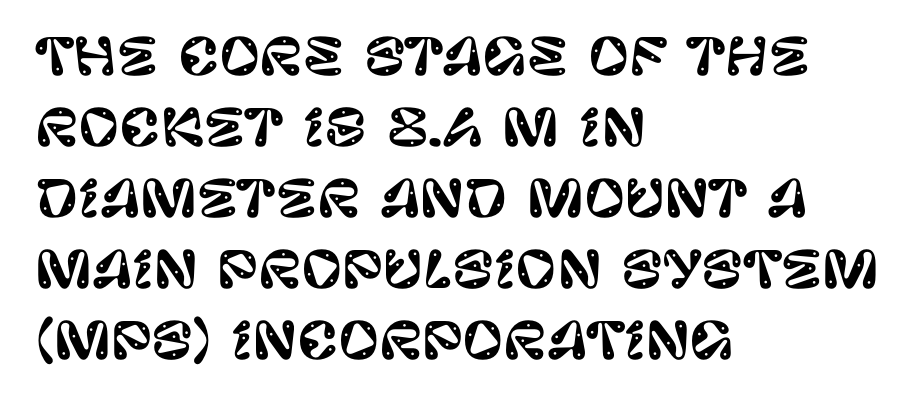
{"serif": "no", "width": "normal", "stroke_contrast": "low", "x_height": "large", "monospaced": "no", "underline": "no", "align": "left", "line_spacing": "normal", "line_spacing_ratio": 1.42, "letter_spacing": "normal", "letter_spacing_em": 0.0, "glyph_px": 50}
